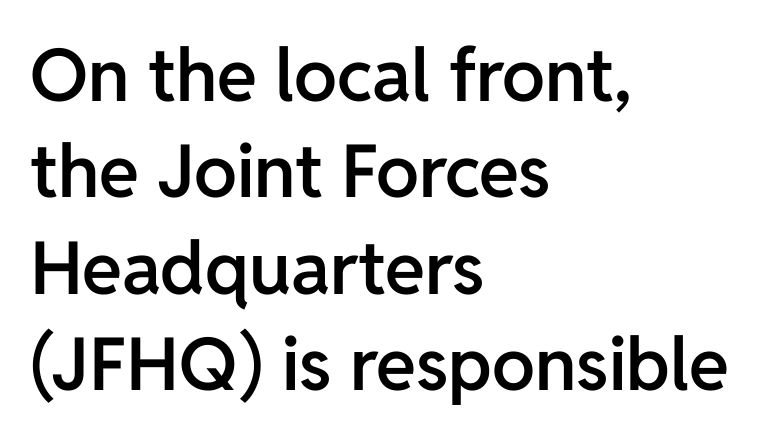
How are the letters spaced? Ordinarily, with no added tracking. The text block is weighted toward the left margin, trailing off unevenly rightward. Its strokes are somewhat broadened, the hallmark of semibold type. Lines of text with bare space underneath.
